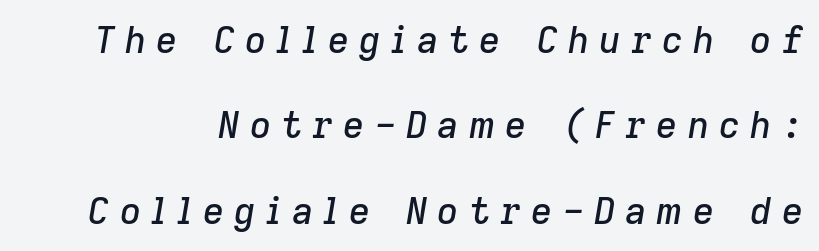
{"italic": "yes", "lean": "right", "slant_degrees": 9, "width": "normal", "stroke_contrast": "low", "x_height": "medium", "monospaced": "no", "underline": "no", "line_spacing": "loose", "line_spacing_ratio": 2.31, "letter_spacing": "wide", "letter_spacing_em": 0.27, "glyph_px": 37}
